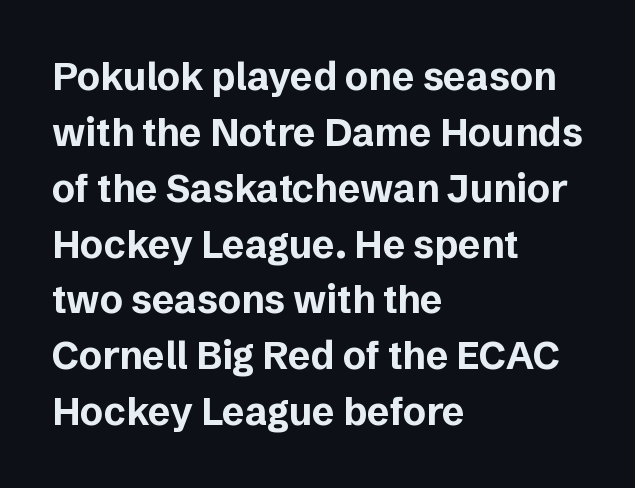
The image shows 38 px bold sans-serif type, upright; set left-aligned, normal line spacing (1.47x), normal letter spacing, not underlined; low stroke contrast and a medium x-height.
